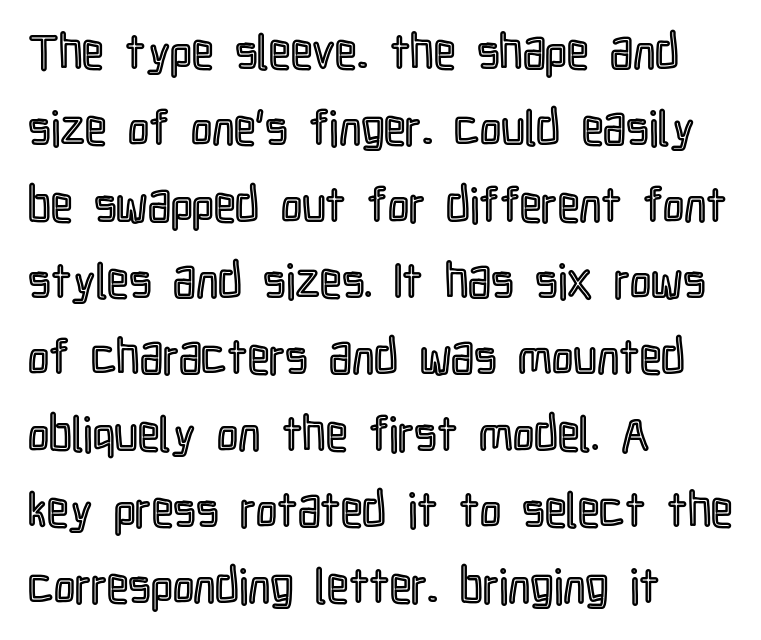
{"italic": "no", "width": "condensed", "x_height": "medium", "monospaced": "no", "underline": "no", "align": "left", "line_spacing": "normal", "line_spacing_ratio": 1.59, "letter_spacing": "normal", "letter_spacing_em": 0.0, "glyph_px": 48}
